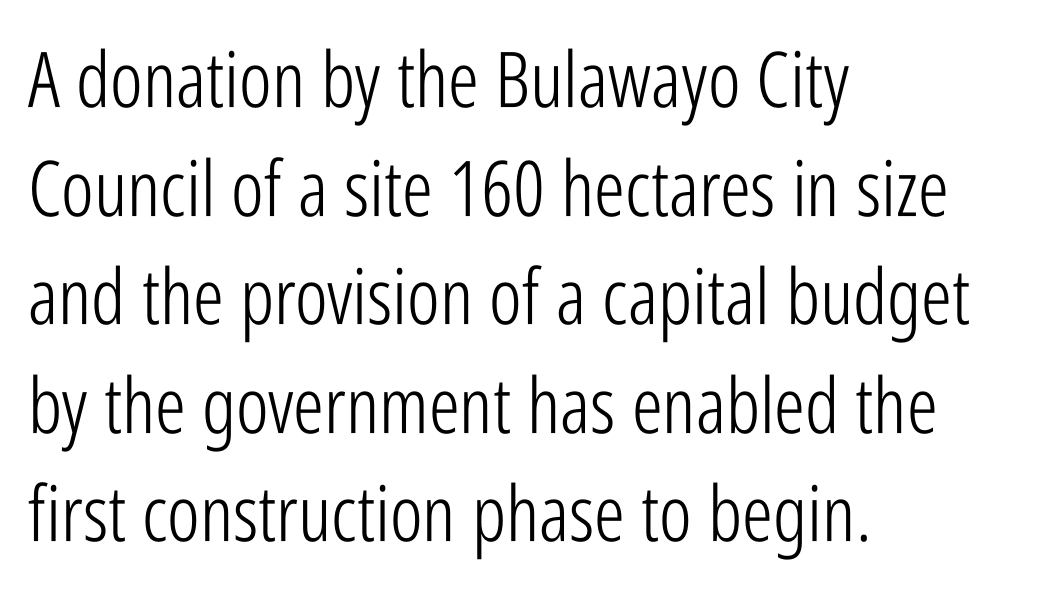
Examine the stroke ends and you'll find no serifs. Ink coverage per letter is moderate at most. The line texture is even and compact thanks to regular tracking. Posture: upright roman.
